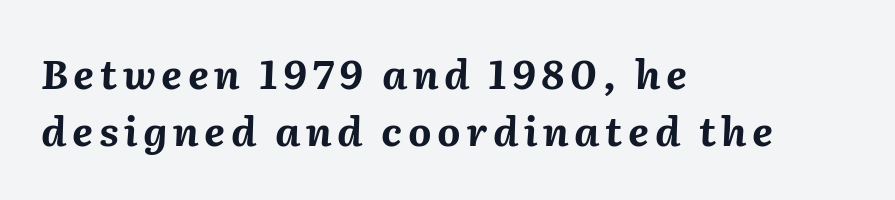
Q: Is the text bold? A: Yes.
Q: Is the text italic (slanted)? A: Yes, it leans right by about 2 degrees.
Q: Is the text underlined? A: No.
Q: How is the paragraph aligned? A: Left-aligned.
Q: Is the spacing between lines tight, normal or loose? A: Normal.
Q: Width (condensed, normal, or wide)? A: Normal.
Q: Stroke contrast? A: Medium.
Q: x-height? A: Medium.
Q: Monospaced? A: No.
